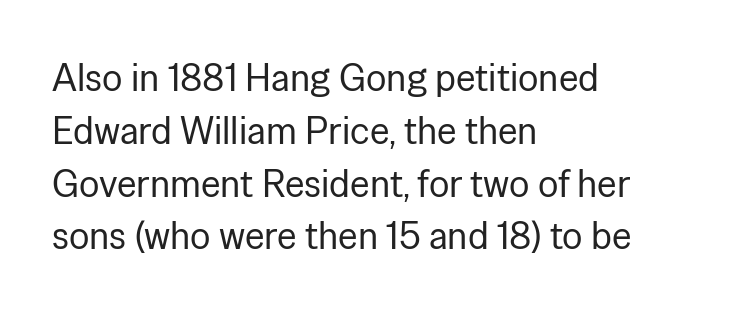
{"serif": "no", "italic": "no", "bold": "no", "weight": "regular", "width": "normal", "stroke_contrast": "low", "x_height": "medium", "monospaced": "no", "underline": "no", "align": "left", "line_spacing": "normal", "line_spacing_ratio": 1.39, "letter_spacing": "normal", "letter_spacing_em": 0.0, "glyph_px": 38}
